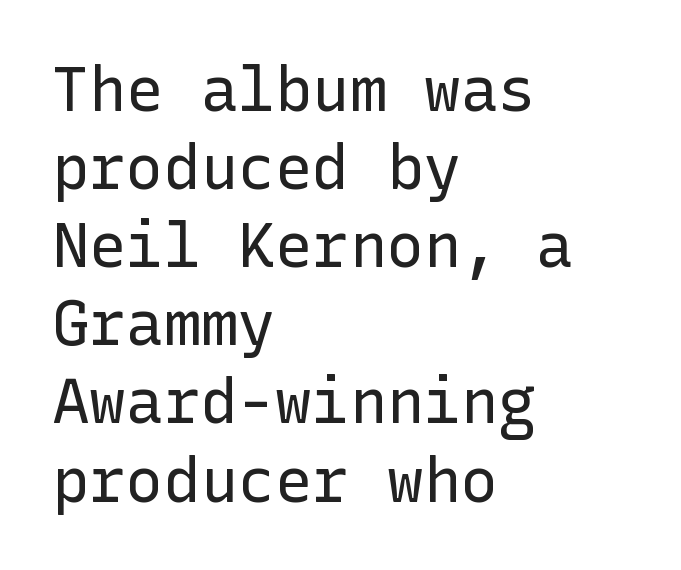
Q: Is the text bold? A: No.
Q: Is the text italic (slanted)? A: No, it is upright.
Q: Is the typeface a serif or a sans-serif typeface? A: Sans-serif.
Q: Is the text underlined? A: No.
Q: How is the paragraph aligned? A: Left-aligned.
Q: Is the spacing between letters normal or unusually wide? A: Normal.
Q: Is the spacing between lines tight, normal or loose? A: Normal.
Q: Width (condensed, normal, or wide)? A: Normal.
Q: Stroke contrast? A: Low.
Q: x-height? A: Medium.
